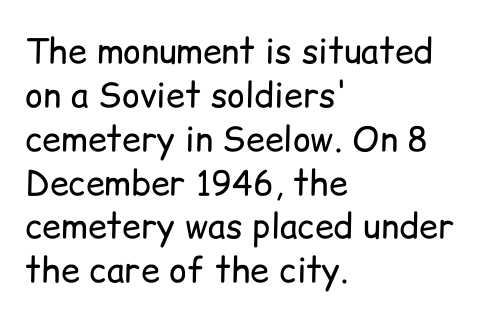
{"serif": "no", "italic": "no", "bold": "no", "weight": "regular", "width": "normal", "stroke_contrast": "low", "x_height": "medium", "monospaced": "no", "underline": "no", "align": "left", "line_spacing": "normal", "line_spacing_ratio": 1.29, "letter_spacing": "normal", "letter_spacing_em": 0.0, "glyph_px": 34}
